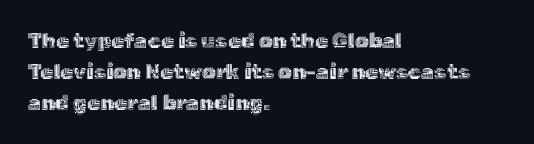
{"italic": "no", "underline": "no", "align": "left", "line_spacing": "normal", "line_spacing_ratio": 1.47, "letter_spacing": "normal", "letter_spacing_em": 0.0, "glyph_px": 21}
